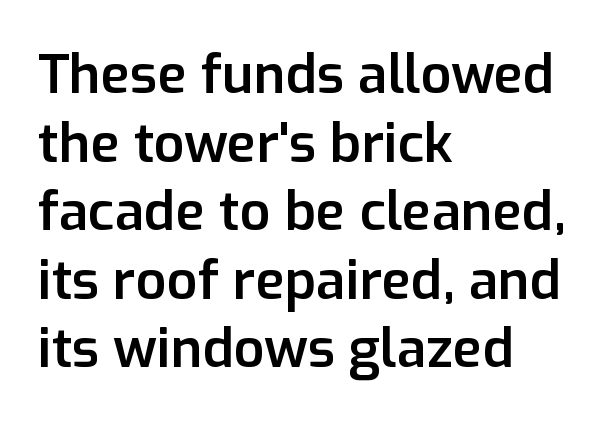
The paragraph shown leans on its left margin. Is this a fixed-width face? No — the glyphs have proportional, varying widths. Baseline-to-baseline distance is the conventional proportion of letter height. Unlike italic type, these characters show no tilt at all. Strokes here are thickened, but only to semibold level.
